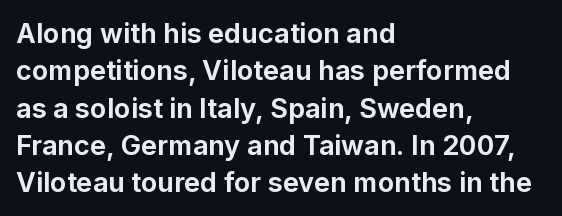
{"italic": "no", "bold": "yes", "underline": "no", "align": "left", "line_spacing": "normal", "line_spacing_ratio": 1.38, "letter_spacing": "normal", "letter_spacing_em": 0.0, "glyph_px": 27}
